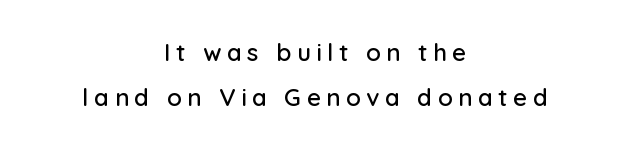
Q: Is the text italic (slanted)? A: No, it is upright.
Q: Is the text underlined? A: No.
Q: How is the paragraph aligned? A: Centered.
Q: Is the spacing between letters normal or unusually wide? A: Unusually wide.
